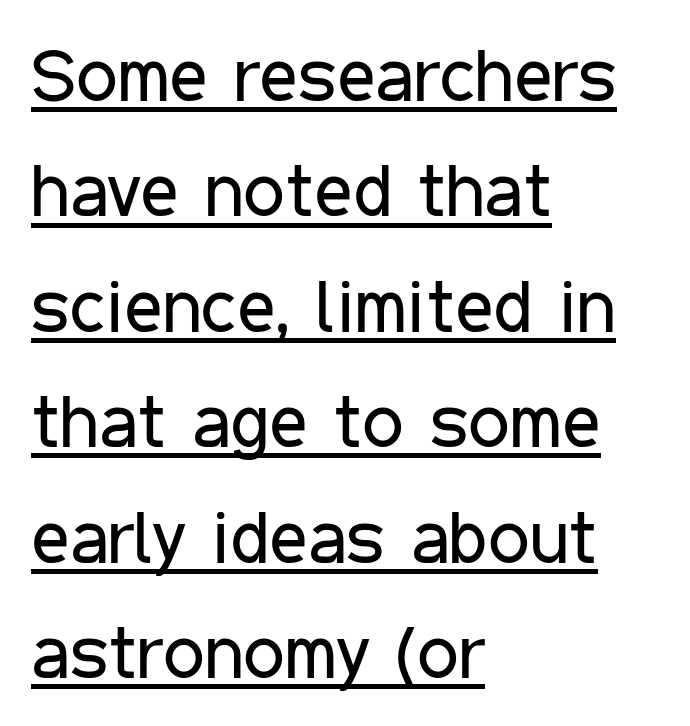
Q: Is the text bold? A: No.
Q: Is the text italic (slanted)? A: No, it is upright.
Q: Is the typeface a serif or a sans-serif typeface? A: Sans-serif.
Q: Is the text underlined? A: Yes.
Q: How is the paragraph aligned? A: Left-aligned.
Q: Is the spacing between letters normal or unusually wide? A: Normal.
Q: Is the spacing between lines tight, normal or loose? A: Normal.
Q: Width (condensed, normal, or wide)? A: Condensed.
Q: Stroke contrast? A: Low.
Q: x-height? A: Medium.
Q: Monospaced? A: No.
